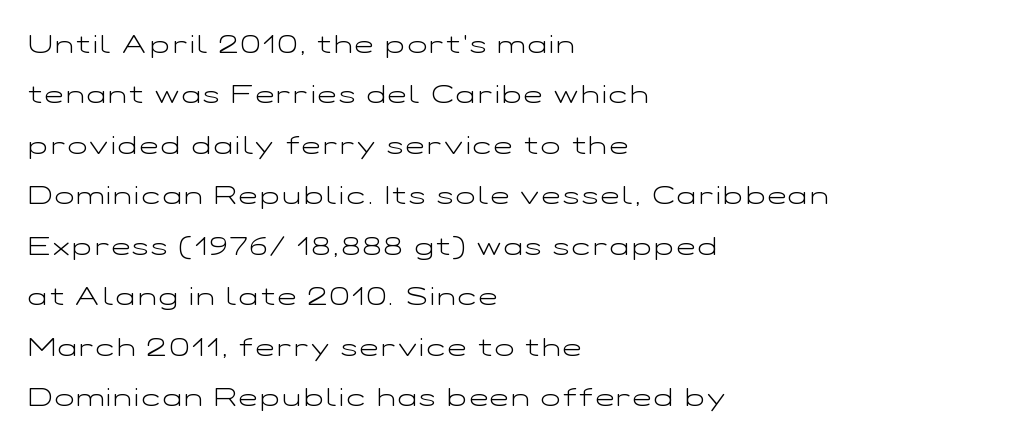
The image shows 25 px text type, upright; set left-aligned, loose line spacing (2.02x), not underlined.
